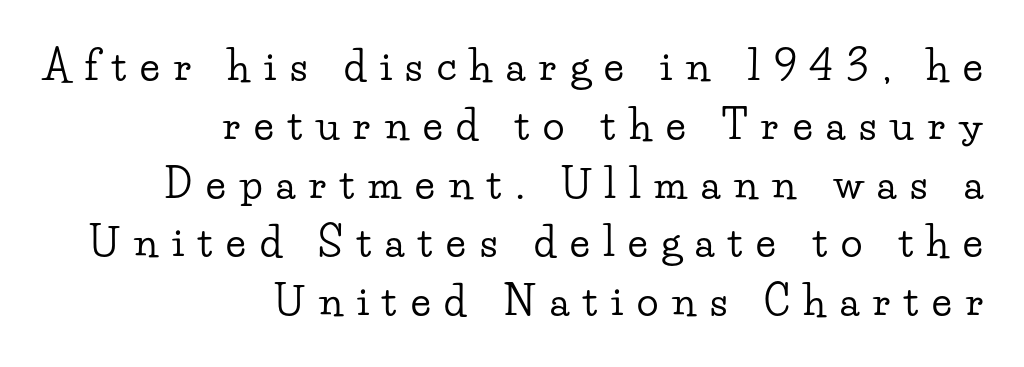
Between one letter and the next there's a generous, obvious gap. A typesetter would mark this as roman, not italic. The leading is moderate, giving the passage an even texture. The face used here is proportionally spaced, like ordinary book or web type.
